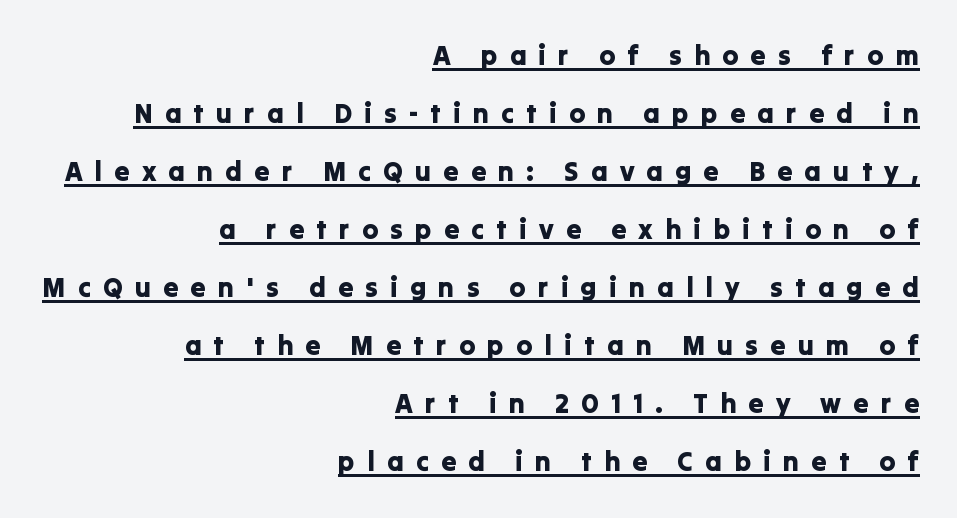
Q: Is the text italic (slanted)? A: No, it is upright.
Q: Is the text underlined? A: Yes.
Q: How is the paragraph aligned? A: Right-aligned.
Q: Is the spacing between letters normal or unusually wide? A: Unusually wide.
Q: Is the spacing between lines tight, normal or loose? A: Loose.
